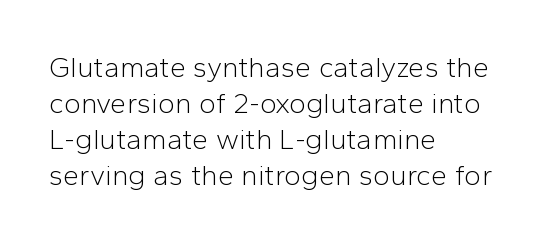
{"serif": "no", "italic": "no", "bold": "no", "weight": "light", "width": "normal", "stroke_contrast": "low", "x_height": "medium", "monospaced": "no", "underline": "no", "align": "left", "line_spacing_ratio": 1.24, "letter_spacing": "normal", "letter_spacing_em": 0.0, "glyph_px": 29}
